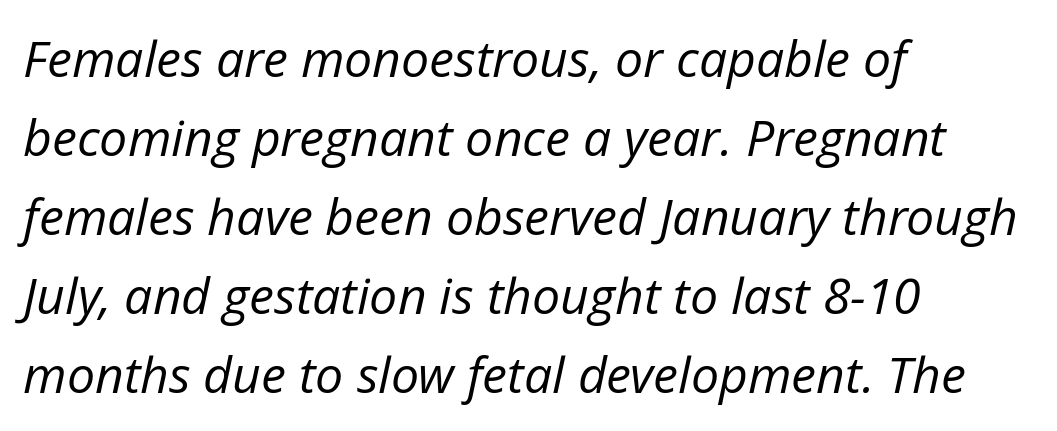
Q: Is the text bold? A: No.
Q: Is the text italic (slanted)? A: Yes, it leans right by about 12 degrees.
Q: Is the text underlined? A: No.
Q: How is the paragraph aligned? A: Left-aligned.
Q: Is the spacing between letters normal or unusually wide? A: Normal.
Q: Is the spacing between lines tight, normal or loose? A: Normal.
Q: Width (condensed, normal, or wide)? A: Normal.
Q: Stroke contrast? A: Low.
Q: x-height? A: Medium.
Q: Monospaced? A: No.
